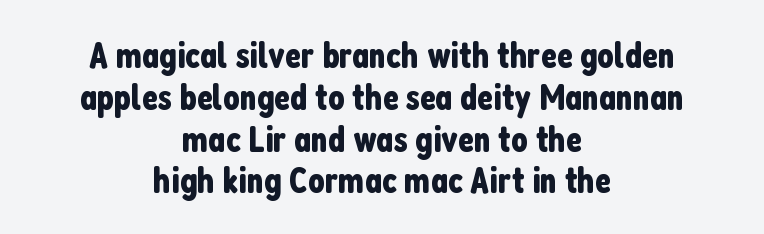
The image shows 37 px condensed sans-serif type, upright; set centered, tight line spacing (1.13x), normal letter spacing, not underlined; low stroke contrast and a medium x-height.
